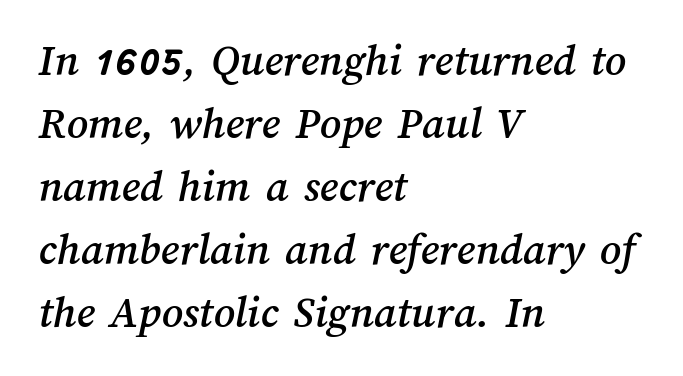
{"width": "normal", "stroke_contrast": "medium", "x_height": "medium", "monospaced": "no", "underline": "no", "align": "left", "line_spacing": "normal", "line_spacing_ratio": 1.37, "letter_spacing": "normal", "letter_spacing_em": 0.0, "glyph_px": 46}
